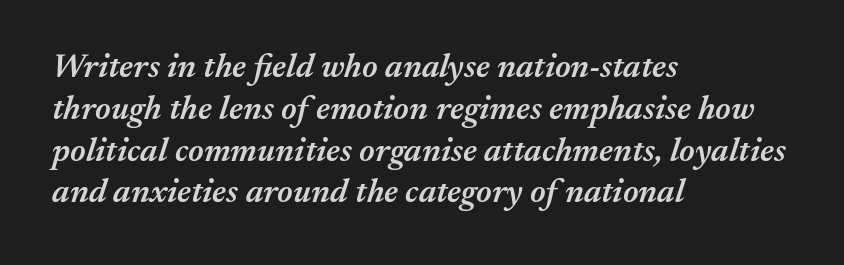
The gap between lines stays unmarked. Look at the tracking — it's just the regular setting, nothing added. Semibold letterforms, between regular and bold. There's an unmistakable incline to the writing here. The passage shown is typed in a proportional face where columns would drift.
